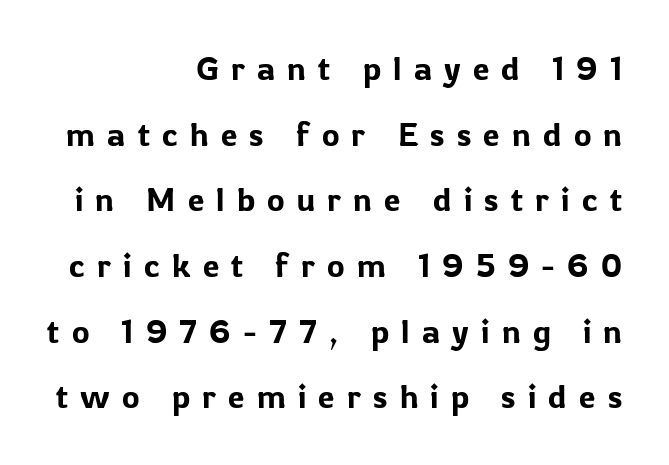
Q: Is the text italic (slanted)? A: No, it is upright.
Q: Is the typeface a serif or a sans-serif typeface? A: Sans-serif.
Q: Is the text underlined? A: No.
Q: How is the paragraph aligned? A: Right-aligned.
Q: Is the spacing between letters normal or unusually wide? A: Unusually wide.
Q: Is the spacing between lines tight, normal or loose? A: Loose.
Q: Width (condensed, normal, or wide)? A: Normal.
Q: Stroke contrast? A: Low.
Q: x-height? A: Medium.
Q: Monospaced? A: No.
